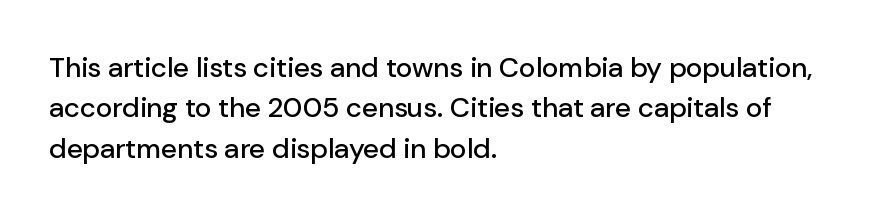
{"serif": "no", "italic": "no", "width": "normal", "stroke_contrast": "low", "x_height": "medium", "monospaced": "no", "underline": "no", "align": "left", "line_spacing": "normal", "line_spacing_ratio": 1.44, "letter_spacing": "normal", "letter_spacing_em": 0.0, "glyph_px": 28}
